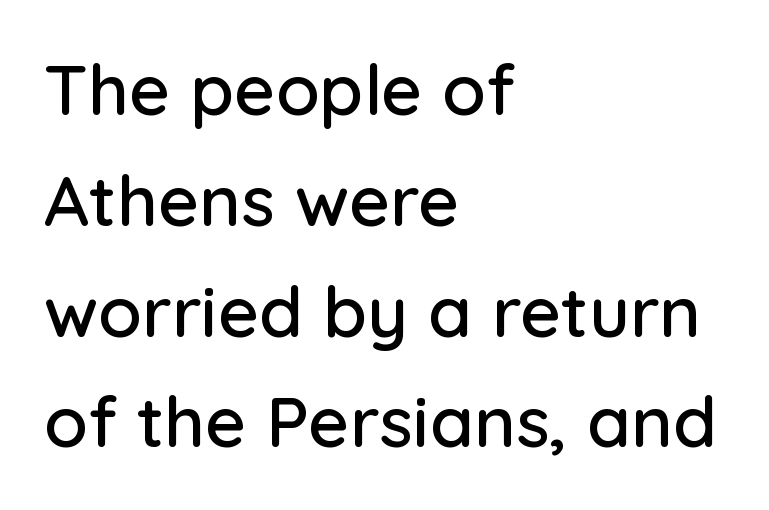
Every stem runs plumb, perpendicular to the baseline. Has an underline been added? It has not. A classic flush-left, rag-right setting is used for this passage. In terms of letterform style, serifs are entirely absent.
